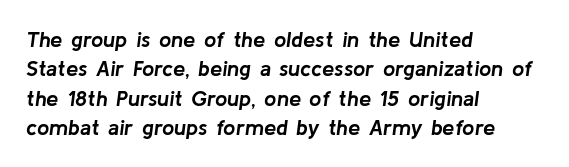
{"italic": "yes", "lean": "right", "slant_degrees": 8, "bold": "yes", "underline": "no", "align": "left", "line_spacing": "normal", "line_spacing_ratio": 1.34, "letter_spacing": "normal", "letter_spacing_em": 0.0, "glyph_px": 22}
